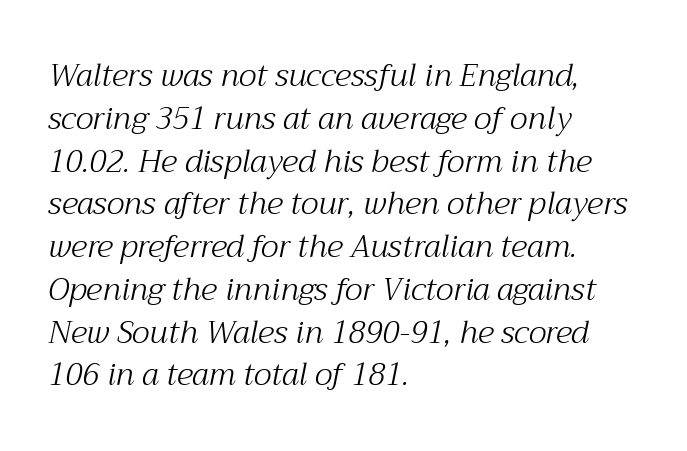
Q: Is the text bold? A: No.
Q: Is the text italic (slanted)? A: Yes, it leans right by about 12 degrees.
Q: Is the typeface a serif or a sans-serif typeface? A: Serif.
Q: Is the text underlined? A: No.
Q: How is the paragraph aligned? A: Left-aligned.
Q: Is the spacing between letters normal or unusually wide? A: Normal.
Q: Is the spacing between lines tight, normal or loose? A: Normal.
Q: Width (condensed, normal, or wide)? A: Normal.
Q: Stroke contrast? A: Medium.
Q: x-height? A: Medium.
Q: Monospaced? A: No.
